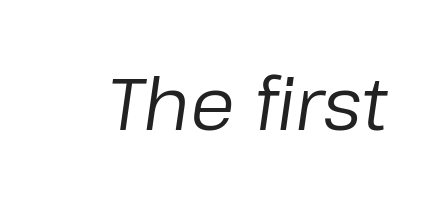
{"italic": "yes", "lean": "right", "slant_degrees": 8, "bold": "no", "weight": "regular", "width": "normal", "stroke_contrast": "low", "x_height": "medium", "monospaced": "no", "underline": "no", "letter_spacing": "normal", "letter_spacing_em": 0.0, "glyph_px": 73}
